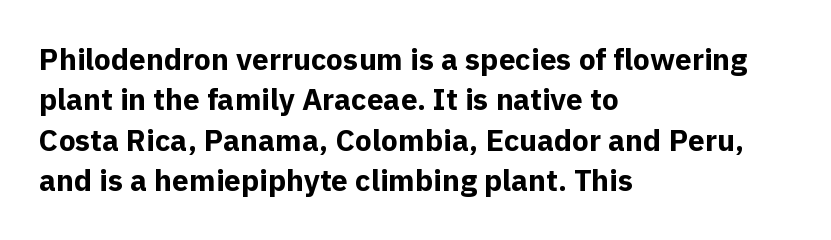
The type sits square on the baseline with zero lean. Standard letterfit; no display-style spreading of the glyphs. Is the block centered? No — it sits flush against the left margin. Font category for this specimen: sans-serif.
